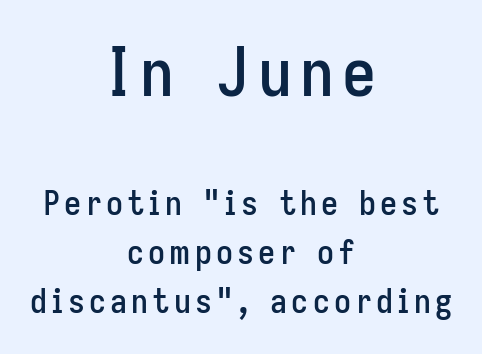
The image shows 68 px condensed sans-serif type, upright; set centered, normal line spacing (1.44x), not underlined; the first (top) block is 2.0x larger; low stroke contrast and a medium x-height.
